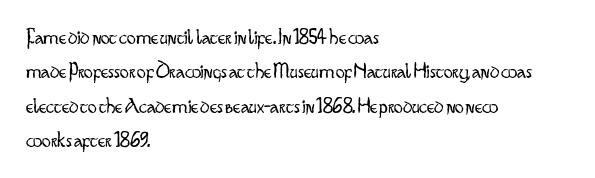
The image shows 22 px text type, upright; set left-aligned, normal line spacing (1.56x), normal letter spacing, not underlined.
